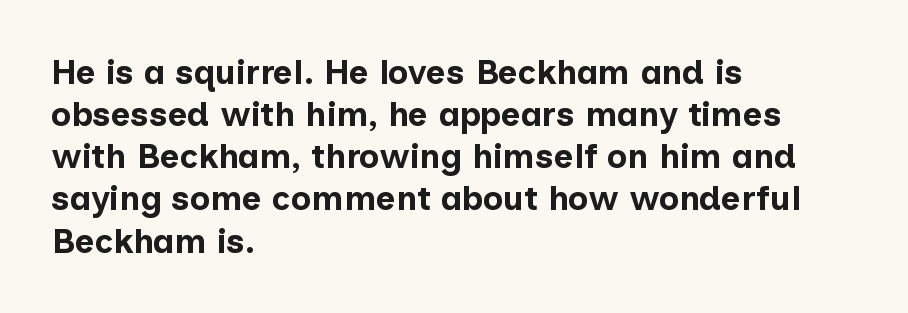
Q: Is the text bold? A: Yes.
Q: Is the text italic (slanted)? A: No, it is upright.
Q: Is the typeface a serif or a sans-serif typeface? A: Sans-serif.
Q: Is the text underlined? A: No.
Q: How is the paragraph aligned? A: Left-aligned.
Q: Is the spacing between letters normal or unusually wide? A: Normal.
Q: Width (condensed, normal, or wide)? A: Normal.
Q: Stroke contrast? A: Low.
Q: x-height? A: Medium.
Q: Monospaced? A: No.
